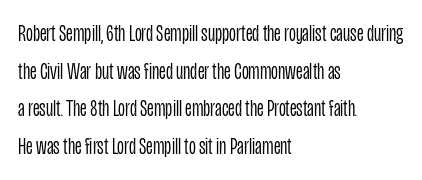
Q: Is the text bold? A: No.
Q: Is the text italic (slanted)? A: No, it is upright.
Q: Is the text underlined? A: No.
Q: How is the paragraph aligned? A: Left-aligned.
Q: Is the spacing between letters normal or unusually wide? A: Normal.
Q: Is the spacing between lines tight, normal or loose? A: Normal.
